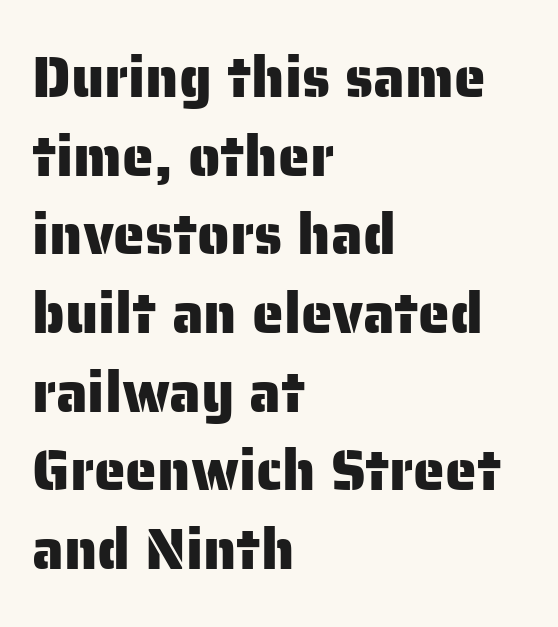
Q: Is the text italic (slanted)? A: No, it is upright.
Q: Is the typeface a serif or a sans-serif typeface? A: Sans-serif.
Q: Is the text underlined? A: No.
Q: How is the paragraph aligned? A: Left-aligned.
Q: Is the spacing between letters normal or unusually wide? A: Normal.
Q: Is the spacing between lines tight, normal or loose? A: Normal.
Q: Width (condensed, normal, or wide)? A: Normal.
Q: Stroke contrast? A: Low.
Q: x-height? A: Medium.
Q: Monospaced? A: No.
